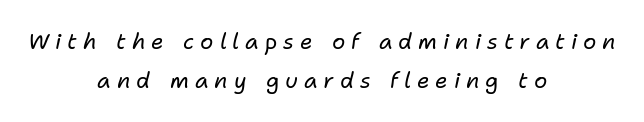
In terms of posture, this sample is oblique. These lines stack symmetrically, like a column narrowing and widening about its center. Weight class: somewhere from thin through regular. Loose tracking; the words dissolve into strings of separated letters.
